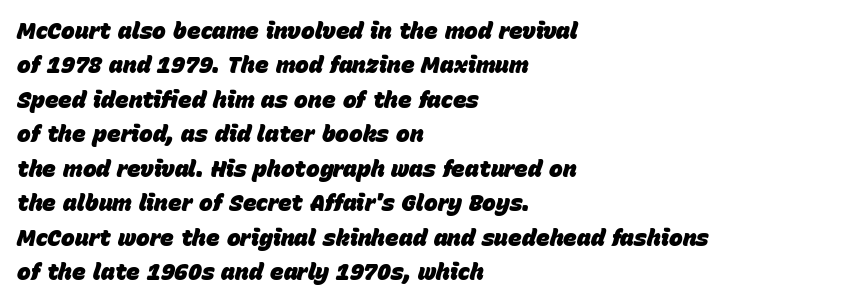
The image shows 23 px bold type, italic (leaning right); set left-aligned, normal line spacing (1.5x), normal letter spacing, not underlined.
